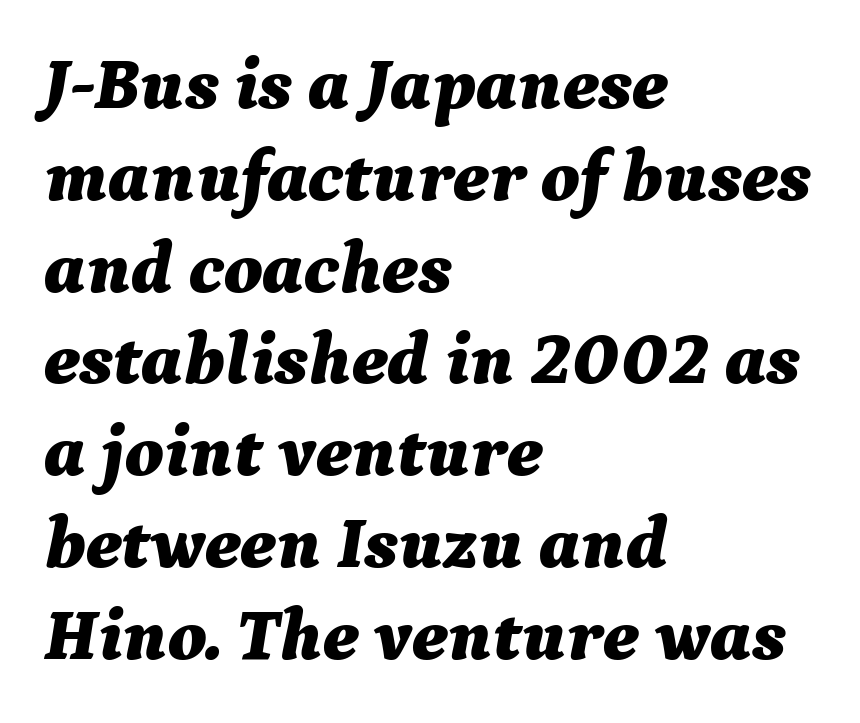
Q: Is the text bold? A: Yes.
Q: Is the text italic (slanted)? A: Yes, it leans right by about 9 degrees.
Q: Is the text underlined? A: No.
Q: How is the paragraph aligned? A: Left-aligned.
Q: Is the spacing between letters normal or unusually wide? A: Normal.
Q: Width (condensed, normal, or wide)? A: Normal.
Q: Stroke contrast? A: Medium.
Q: x-height? A: Medium.
Q: Monospaced? A: No.
